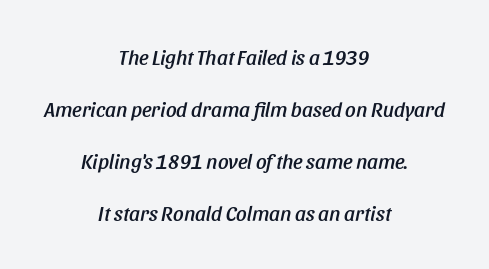
The image shows 21 px text type, italic (leaning right); set centered, loose line spacing (2.48x), normal letter spacing, not underlined.
